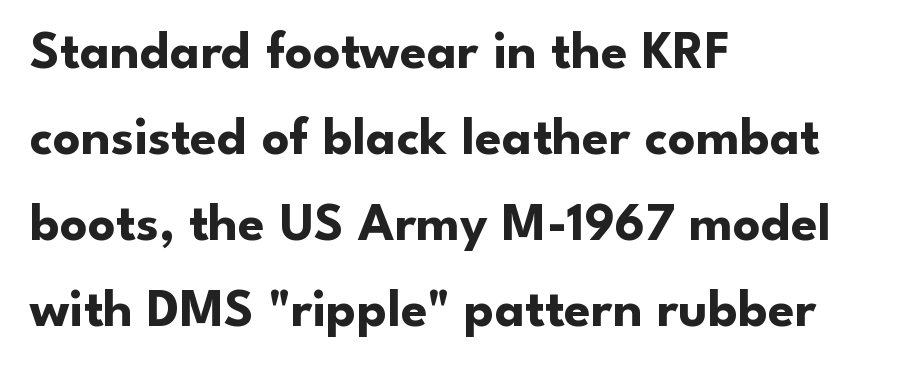
The image shows 54 px bold sans-serif type, upright; set left-aligned, normal line spacing (1.59x), normal letter spacing, not underlined; low stroke contrast and a small x-height.
